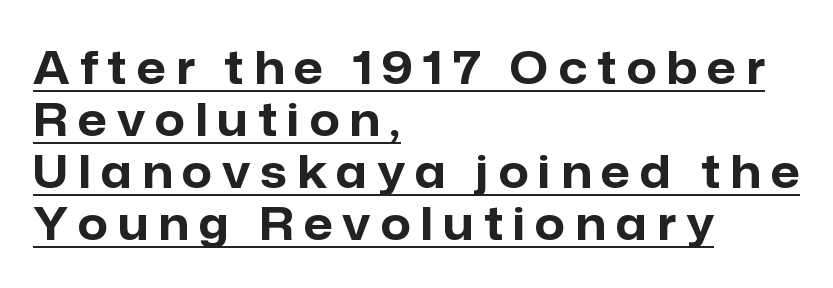
The image shows 46 px bold sans-serif type, upright; set left-aligned, tight line spacing (1.13x), unusually wide letter spacing (+0.22 em), underlined; low stroke contrast and a medium x-height.
